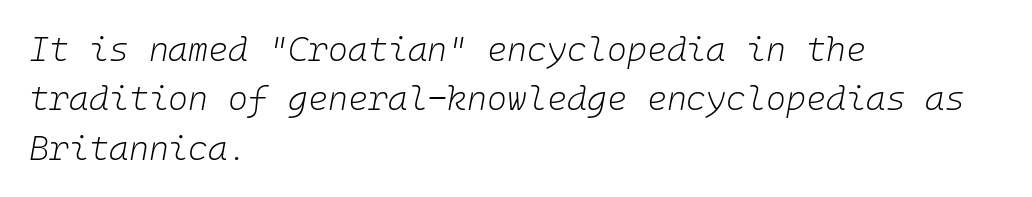
Think standard paragraph weight, or any step lighter than that. Students, note that the glyphs here touch the page at normal intervals. Regular leading. The face used here has a pronounced slope to its letters. Glance below the letters and you will spot only blank space.
